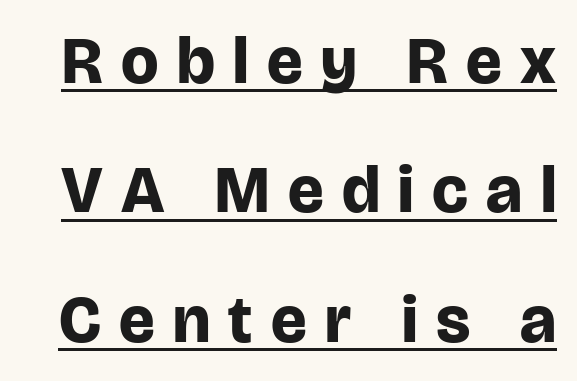
Q: Is the text bold? A: Yes.
Q: Is the text italic (slanted)? A: No, it is upright.
Q: Is the typeface a serif or a sans-serif typeface? A: Sans-serif.
Q: Is the text underlined? A: Yes.
Q: Is the spacing between letters normal or unusually wide? A: Unusually wide.
Q: Is the spacing between lines tight, normal or loose? A: Loose.
Q: Width (condensed, normal, or wide)? A: Normal.
Q: Stroke contrast? A: Low.
Q: x-height? A: Large.
Q: Monospaced? A: No.
